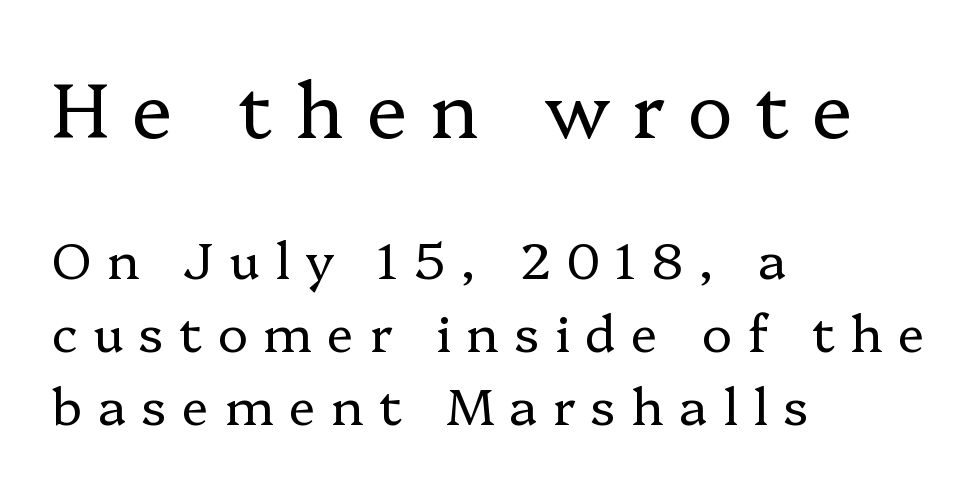
Each word looks stretched out because of the extra space between its letters. Weight: regular or lighter. Students, observe: this is what conventionally led text looks like. No italicization has been applied; the sample stays upright. These lines stack with their left ends in a neat column. Is this a fixed-width face? No — the glyphs have proportional, varying widths.
